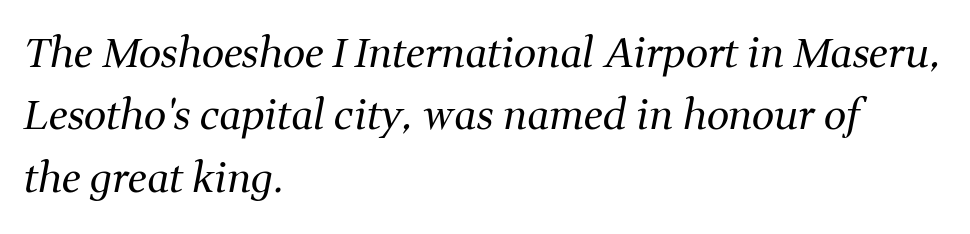
Q: Is the text bold? A: No.
Q: Is the text italic (slanted)? A: Yes, it leans right by about 11 degrees.
Q: Is the typeface a serif or a sans-serif typeface? A: Serif.
Q: Is the text underlined? A: No.
Q: How is the paragraph aligned? A: Left-aligned.
Q: Is the spacing between letters normal or unusually wide? A: Normal.
Q: Is the spacing between lines tight, normal or loose? A: Normal.
Q: Width (condensed, normal, or wide)? A: Normal.
Q: Stroke contrast? A: Medium.
Q: x-height? A: Medium.
Q: Monospaced? A: No.
